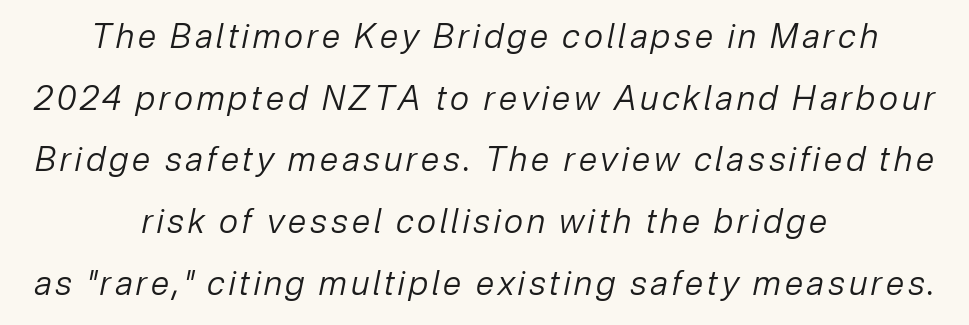
{"italic": "yes", "lean": "right", "slant_degrees": 12, "bold": "no", "weight": "regular", "width": "normal", "stroke_contrast": "low", "x_height": "medium", "monospaced": "no", "underline": "no", "align": "center", "line_spacing_ratio": 1.87, "glyph_px": 33}
